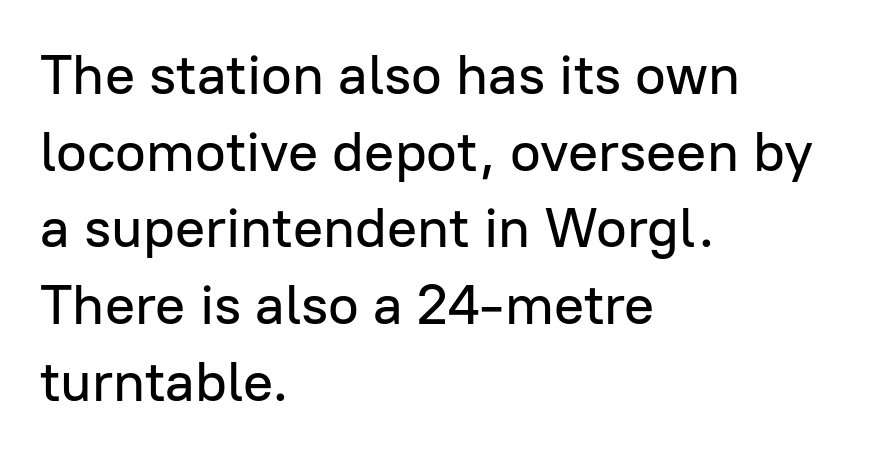
Horizontal bands of white between lines are of average thickness. Proportional: the letters do not fall into vertical columns. You can tell it's not italic because the verticals are truly vertical. Horizontally, the lines are justified to the leading edge only.
